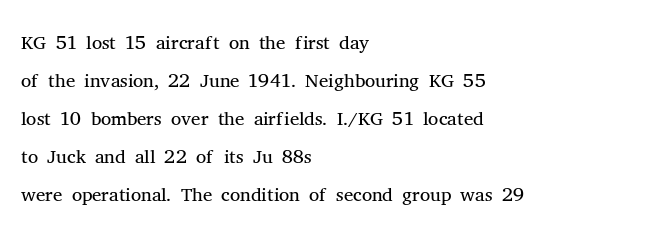
A typesetter would call this proportional, since set widths differ per character. Evenly set lines give the paragraph a standard silhouette. The passage shown is not bold in any degree. The horizontal fit of the characters is conventional and even.
